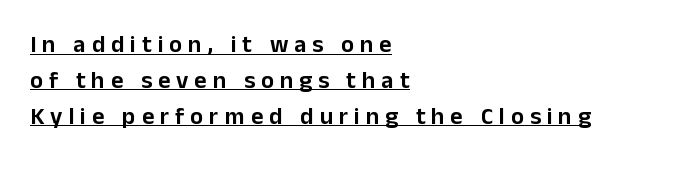
{"italic": "no", "underline": "yes", "align": "left", "line_spacing": "normal", "line_spacing_ratio": 1.49, "letter_spacing": "wide", "letter_spacing_em": 0.25, "glyph_px": 24}
